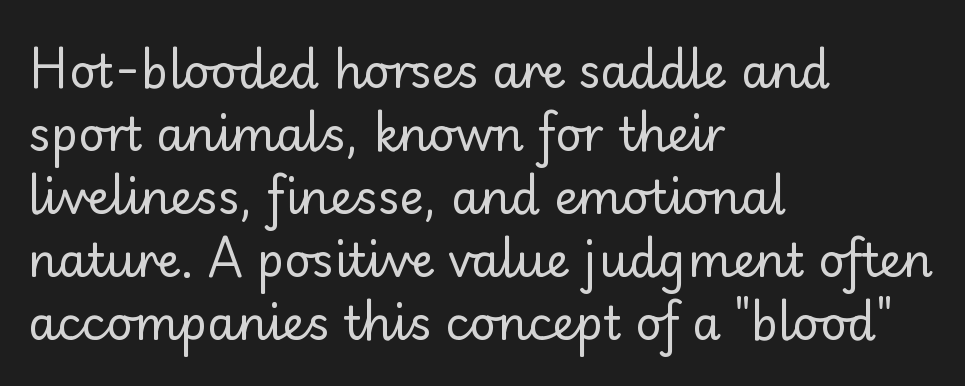
Clear beneath every line of the passage. Here the glyphs are tracked normally, forming tight word shapes. A light-to-regular cut is what we see here. Reading down the column, the eye jumps a familiar distance to each next line. Character widths vary here, with narrow letters taking less room than wide ones. To sum up the face: it is a sans, with no serifs.
